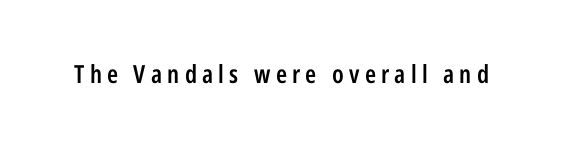
Q: Is the text bold? A: Semi-bold.
Q: Is the text italic (slanted)? A: No, it is upright.
Q: Is the text underlined? A: No.
Q: Is the spacing between letters normal or unusually wide? A: Unusually wide.
